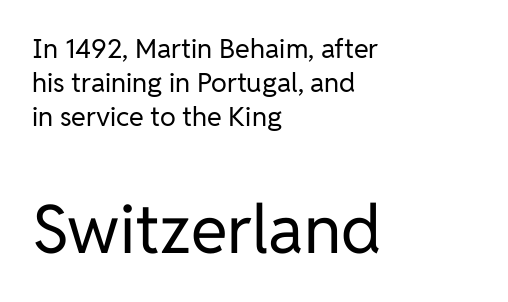
The image shows 67 px regular-weight sans-serif type, upright; set left-aligned, normal line spacing (1.26x), normal letter spacing, not underlined; the second (bottom) block is 2.48x larger; low stroke contrast and a medium x-height.
